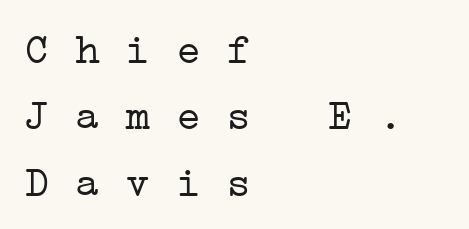
The image shows 42 px light, wide serif type, monospaced; set left-aligned, normal line spacing (1.58x), normal letter spacing, not underlined; low stroke contrast and a medium x-height.
